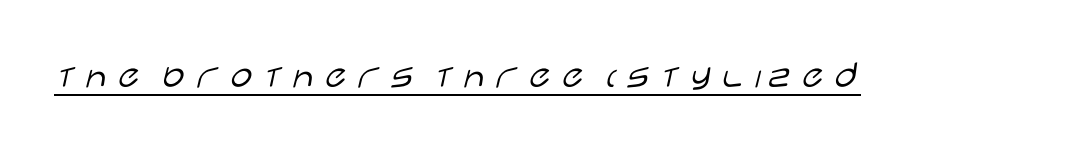
The passage shown is not bold in any degree. The typeface chosen for these lines omits serifs. These lines are rendered in a variable-pitch font.
